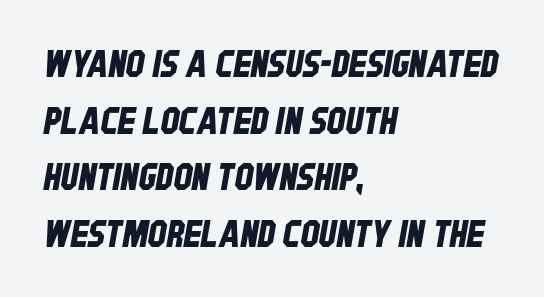
{"serif": "no", "width": "condensed", "stroke_contrast": "low", "x_height": "large", "monospaced": "no", "underline": "no", "align": "left", "line_spacing": "normal", "line_spacing_ratio": 1.53, "letter_spacing": "normal", "letter_spacing_em": 0.0, "glyph_px": 37}
